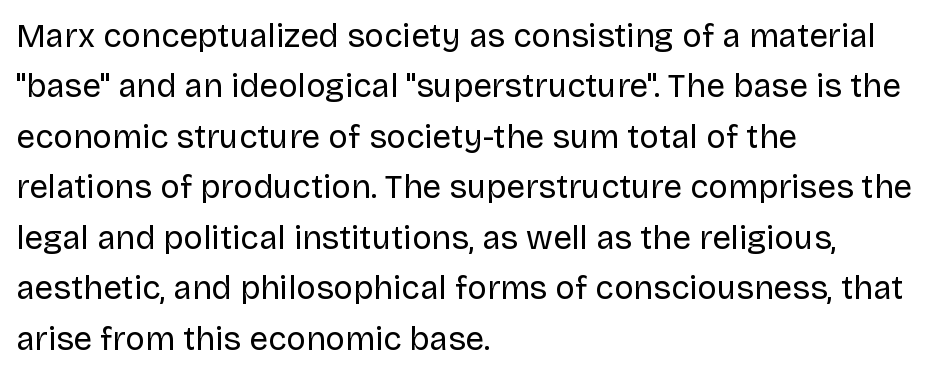
The image shows 33 px regular-weight sans-serif type, upright; set left-aligned, normal line spacing (1.53x), normal letter spacing, not underlined; low stroke contrast and a large x-height.
